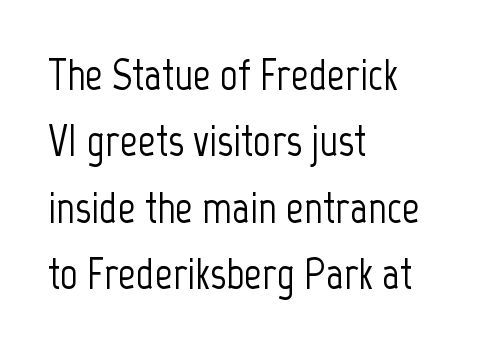
The image shows 44 px condensed sans-serif type, upright; set left-aligned, normal line spacing (1.51x), normal letter spacing, not underlined; low stroke contrast and a medium x-height.
